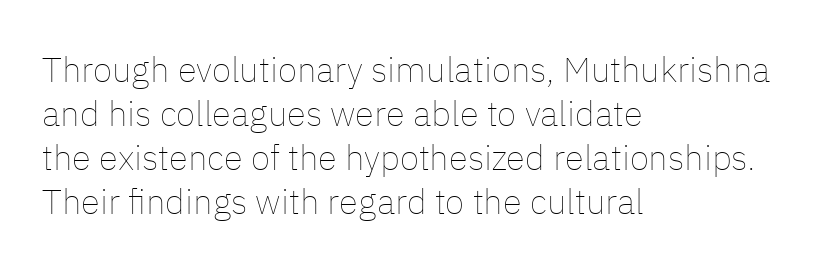
The image shows 35 px thin type, upright; set left-aligned, normal line spacing (1.26x), normal letter spacing, not underlined; low stroke contrast and a medium x-height.
